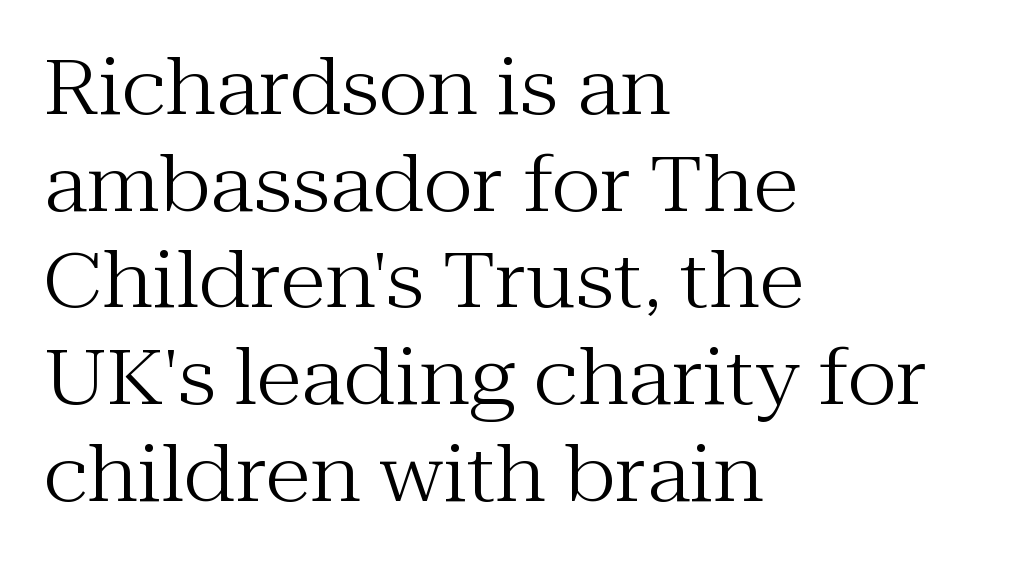
Q: Is the text bold? A: No.
Q: Is the text italic (slanted)? A: No, it is upright.
Q: Is the typeface a serif or a sans-serif typeface? A: Serif.
Q: Is the text underlined? A: No.
Q: How is the paragraph aligned? A: Left-aligned.
Q: Is the spacing between letters normal or unusually wide? A: Normal.
Q: Is the spacing between lines tight, normal or loose? A: Normal.
Q: Width (condensed, normal, or wide)? A: Normal.
Q: Stroke contrast? A: Medium.
Q: x-height? A: Medium.
Q: Monospaced? A: No.
